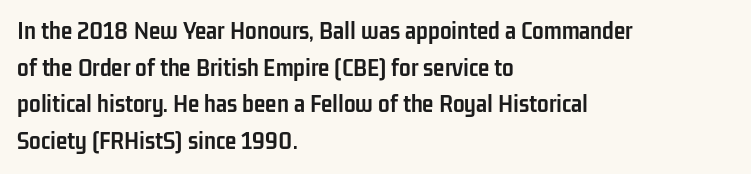
{"italic": "no", "bold": "yes", "underline": "no", "align": "left", "line_spacing": "normal", "line_spacing_ratio": 1.41, "letter_spacing": "normal", "letter_spacing_em": 0.0, "glyph_px": 26}
